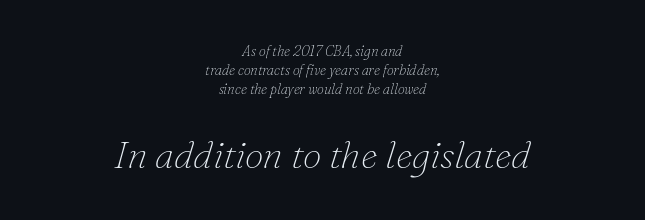
Q: Is the text bold? A: No.
Q: Is the text italic (slanted)? A: Yes, it leans right by about 16 degrees.
Q: Is the typeface a serif or a sans-serif typeface? A: Serif.
Q: Is the text underlined? A: No.
Q: How is the paragraph aligned? A: Centered.
Q: Is the spacing between letters normal or unusually wide? A: Normal.
Q: Is the spacing between lines tight, normal or loose? A: Normal.
Q: Which block of text is set in a larger size, the first (top) or the second (bottom)? A: The second (bottom) one.
Q: Width (condensed, normal, or wide)? A: Normal.
Q: Stroke contrast? A: Low.
Q: x-height? A: Small.
Q: Monospaced? A: No.
